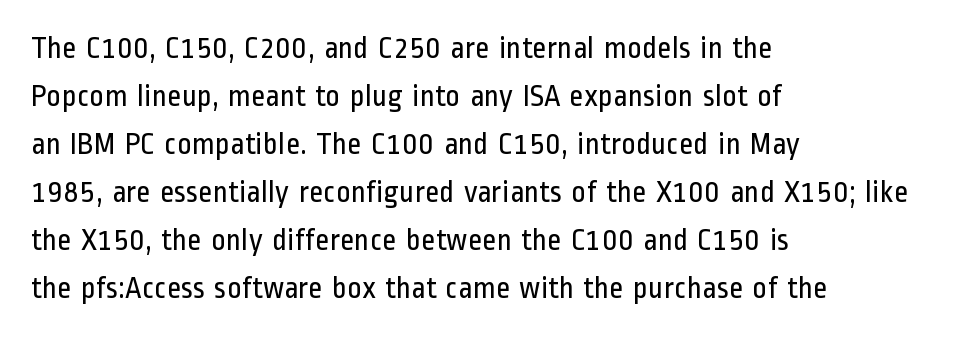
Counters stay open thanks to moderate or lighter strokes. Is this a fixed-width face? No — the glyphs have proportional, varying widths. The block of text has a typical density, with ordinary space between rows. The typeface chosen for these lines omits serifs. Compared with typical body copy, the letter spacing here is the same. Leftover space on each line is placed entirely after the last word.
